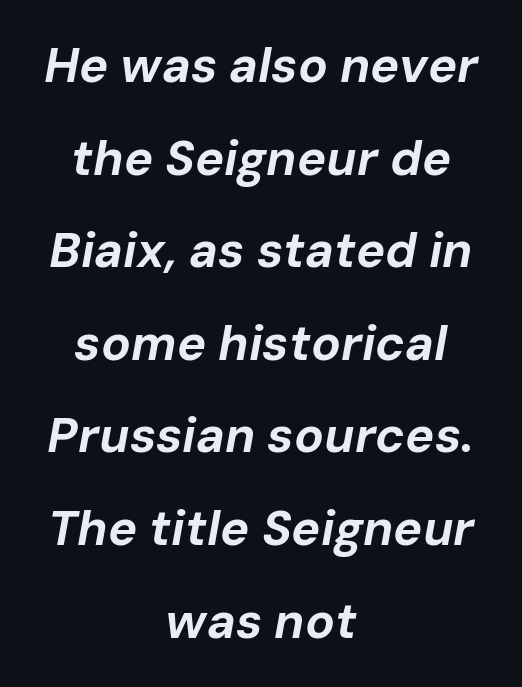
Q: Is the text bold? A: Yes.
Q: Is the text italic (slanted)? A: Yes, it leans right by about 10 degrees.
Q: Is the text underlined? A: No.
Q: How is the paragraph aligned? A: Centered.
Q: Is the spacing between letters normal or unusually wide? A: Normal.
Q: Width (condensed, normal, or wide)? A: Normal.
Q: Stroke contrast? A: Low.
Q: x-height? A: Medium.
Q: Monospaced? A: No.
